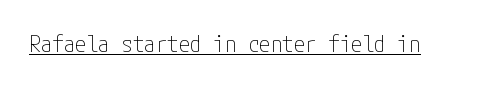
The image shows 23 px text type, upright; set normal letter spacing, underlined.
